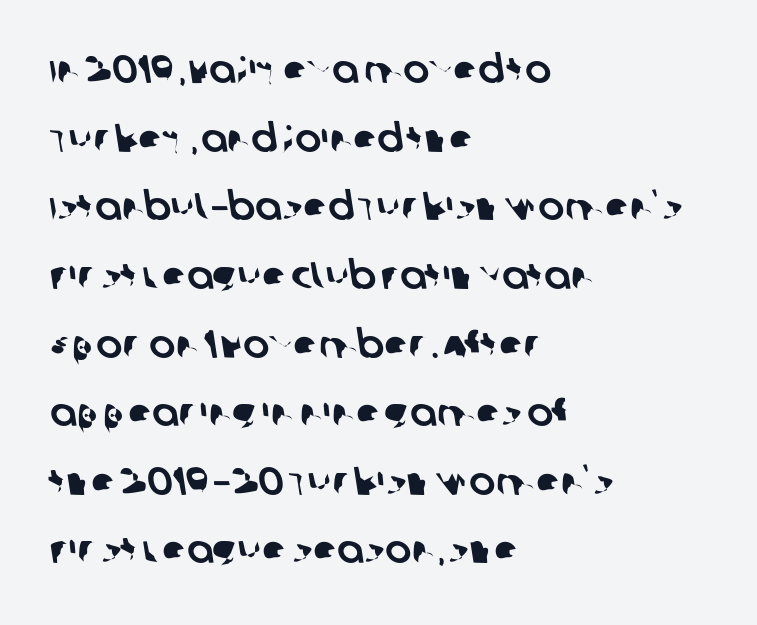
Short note: letters normally spaced. A typesetter would call this proportional, since set widths differ per character. Nope, no serifs anywhere on these letters. Horizontal alignment here is leftward, the default for most running prose. No word sits above an underline.
